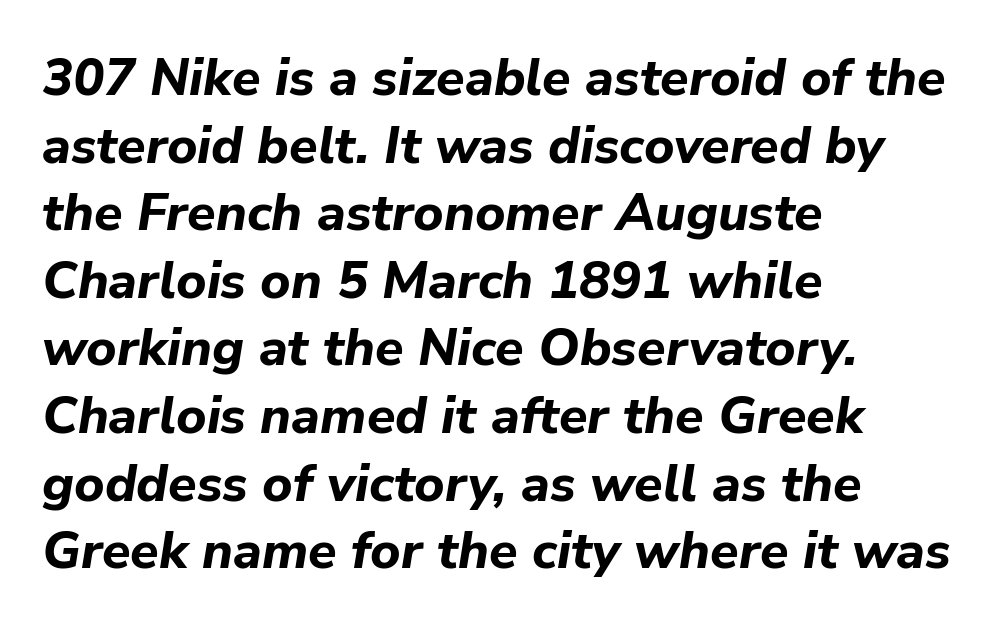
Q: Is the text bold? A: Yes.
Q: Is the text italic (slanted)? A: Yes, it leans right by about 9 degrees.
Q: Is the text underlined? A: No.
Q: How is the paragraph aligned? A: Left-aligned.
Q: Is the spacing between letters normal or unusually wide? A: Normal.
Q: Is the spacing between lines tight, normal or loose? A: Normal.
Q: Width (condensed, normal, or wide)? A: Normal.
Q: Stroke contrast? A: Low.
Q: x-height? A: Medium.
Q: Monospaced? A: No.
